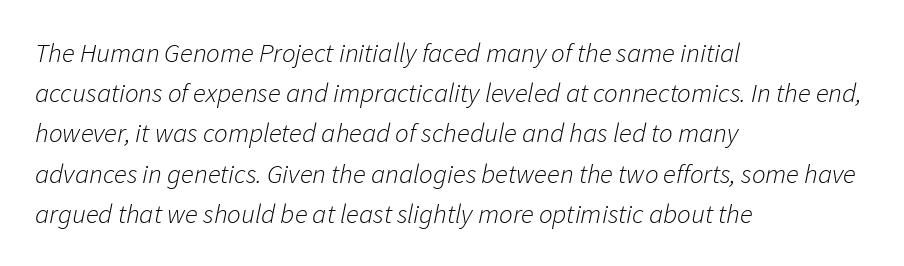
Q: Is the text bold? A: No.
Q: Is the text italic (slanted)? A: Yes, it leans right by about 11 degrees.
Q: Is the text underlined? A: No.
Q: How is the paragraph aligned? A: Left-aligned.
Q: Is the spacing between letters normal or unusually wide? A: Normal.
Q: Is the spacing between lines tight, normal or loose? A: Normal.
